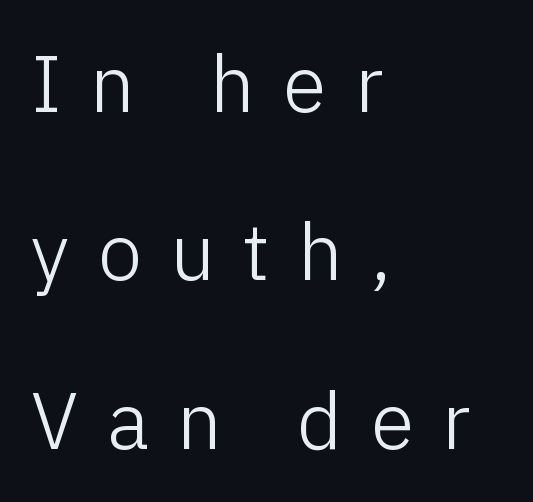
The image shows 79 px light sans-serif type, upright; set left-aligned, loose line spacing (2.13x), unusually wide letter spacing (+0.36 em), not underlined; low stroke contrast and a medium x-height.
